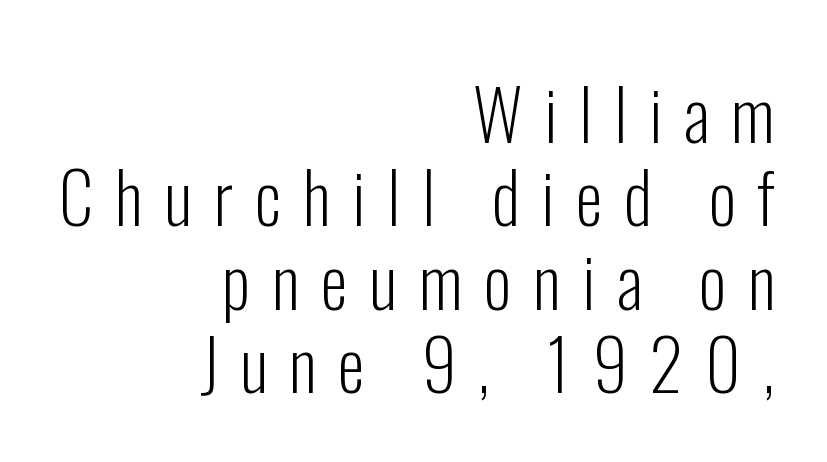
{"serif": "no", "italic": "no", "bold": "no", "weight": "light", "width": "condensed", "stroke_contrast": "low", "x_height": "medium", "monospaced": "no", "underline": "no", "align": "right", "line_spacing_ratio": 1.19, "letter_spacing": "wide", "letter_spacing_em": 0.31, "glyph_px": 70}
